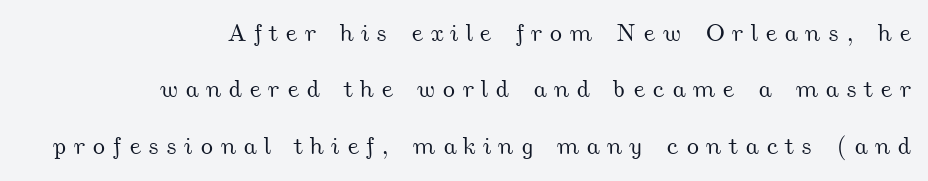
Q: Is the text underlined? A: No.
Q: How is the paragraph aligned? A: Right-aligned.
Q: Is the spacing between letters normal or unusually wide? A: Unusually wide.
Q: Is the spacing between lines tight, normal or loose? A: Loose.
